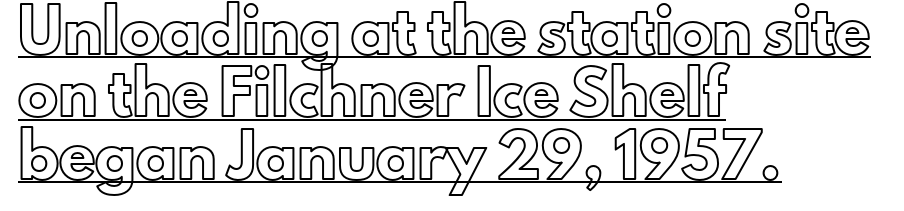
Q: Is the text italic (slanted)? A: No, it is upright.
Q: Is the text underlined? A: Yes.
Q: How is the paragraph aligned? A: Left-aligned.
Q: Is the spacing between letters normal or unusually wide? A: Normal.
Q: Is the spacing between lines tight, normal or loose? A: Normal.
Q: Width (condensed, normal, or wide)? A: Normal.
Q: x-height? A: Small.
Q: Monospaced? A: No.
